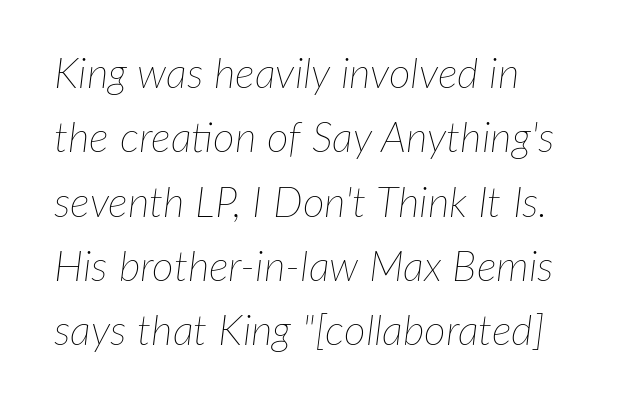
Compared with a typical body face, this is equally light or lighter still. The foot of each line stays bare and open. Baseline-to-baseline distance is the conventional proportion of letter height. This sample has the flowing, uneven cadence of proportional lettering.
